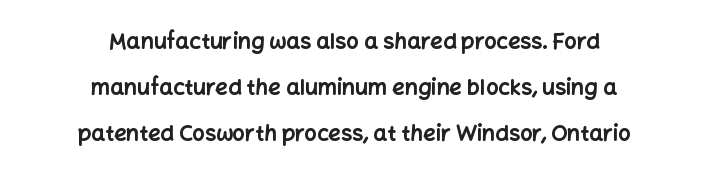
{"italic": "no", "bold": "yes", "underline": "no", "align": "center", "line_spacing": "loose", "line_spacing_ratio": 2.09, "letter_spacing": "normal", "letter_spacing_em": 0.0, "glyph_px": 22}
